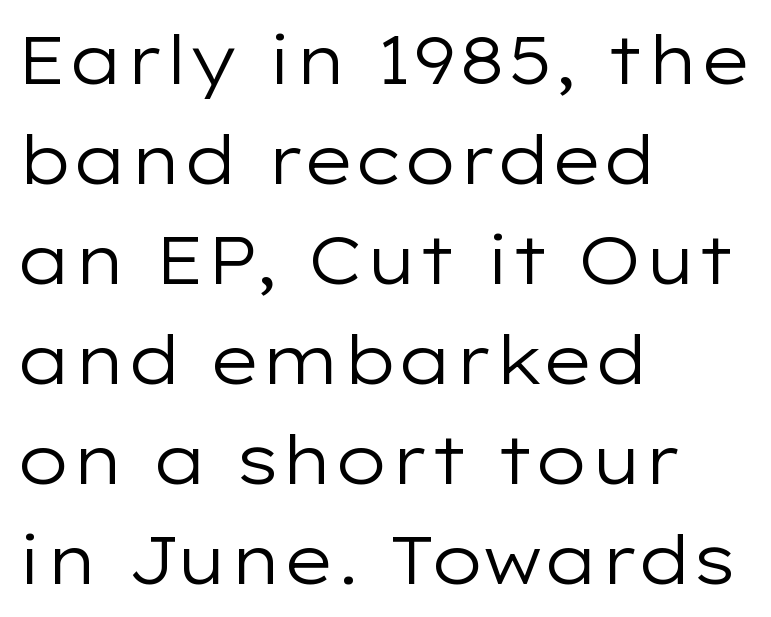
The baseline area is clear. The lines are quadded left. Short note: letters normally spaced. This is roman type, the default non-slanted kind. A typesetter would label this face a sans. Students, observe: this is what conventionally led text looks like.
